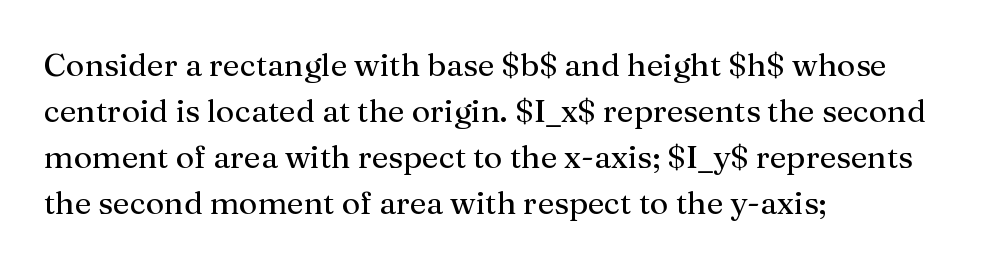
Q: Is the text bold? A: No.
Q: Is the text italic (slanted)? A: No, it is upright.
Q: Is the typeface a serif or a sans-serif typeface? A: Serif.
Q: Is the text underlined? A: No.
Q: How is the paragraph aligned? A: Left-aligned.
Q: Is the spacing between letters normal or unusually wide? A: Normal.
Q: Is the spacing between lines tight, normal or loose? A: Normal.
Q: Width (condensed, normal, or wide)? A: Normal.
Q: Stroke contrast? A: Medium.
Q: x-height? A: Medium.
Q: Monospaced? A: No.
